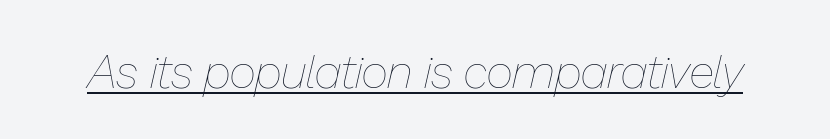
Tracking here is standard; glyphs follow each other at the usual distance. Here the designer chose a conventional face with non-uniform glyph widths. No letter is thick-stroked: the sample isn't bold. The typesetter has applied underlining to the passage shown. A typesetter would mark this as italic.
